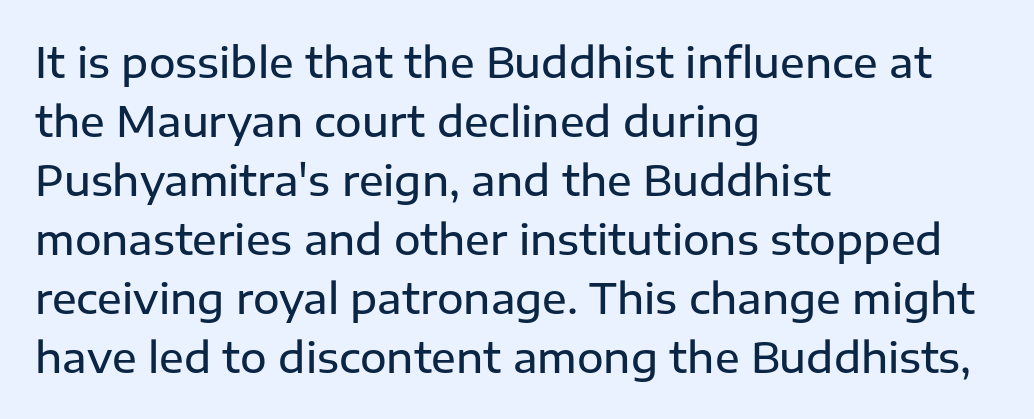
The image shows 41 px semibold sans-serif type, upright; set left-aligned, normal line spacing (1.44x), normal letter spacing, not underlined; low stroke contrast and a medium x-height.
